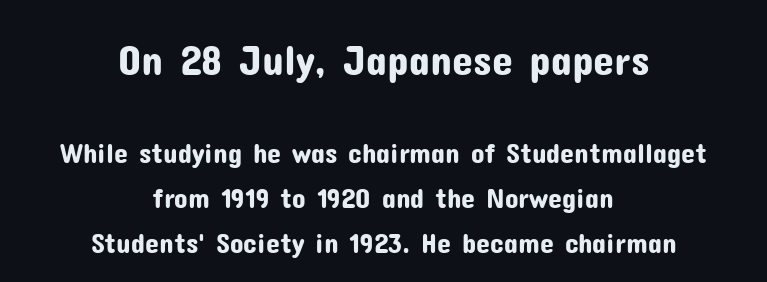
Proportional: the letters do not fall into vertical columns. The earlier block is typeset at a bigger size than the later block. The specimen omits any rule beneath the text block's lines. How are the letters spaced? Ordinarily, with no added tracking.
